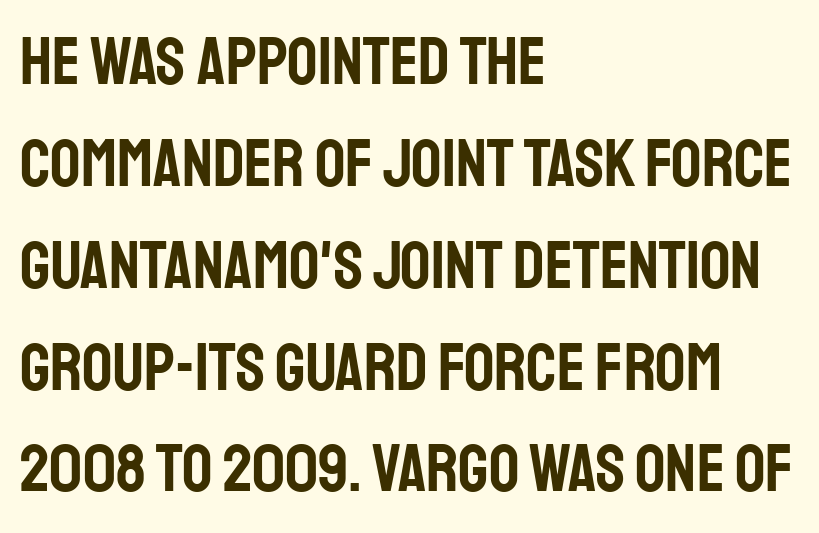
Q: Is the text italic (slanted)? A: No, it is upright.
Q: Is the typeface a serif or a sans-serif typeface? A: Sans-serif.
Q: Is the text underlined? A: No.
Q: How is the paragraph aligned? A: Left-aligned.
Q: Is the spacing between letters normal or unusually wide? A: Normal.
Q: Is the spacing between lines tight, normal or loose? A: Normal.
Q: Width (condensed, normal, or wide)? A: Condensed.
Q: Stroke contrast? A: Low.
Q: x-height? A: Large.
Q: Monospaced? A: No.
